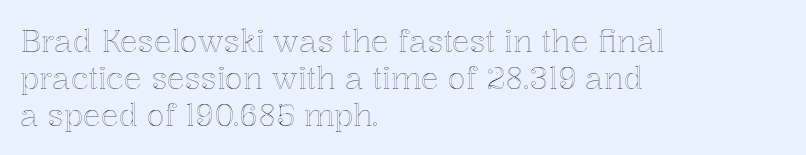
Only glyphs here, with clear space below each row. The specimen reads as upright at a glance. Notice how the passage keeps a crisp vertical edge on the left only. Between one letter and the next there's only the usual sliver of space. Is this a fixed-width face? No — the glyphs have proportional, varying widths.
